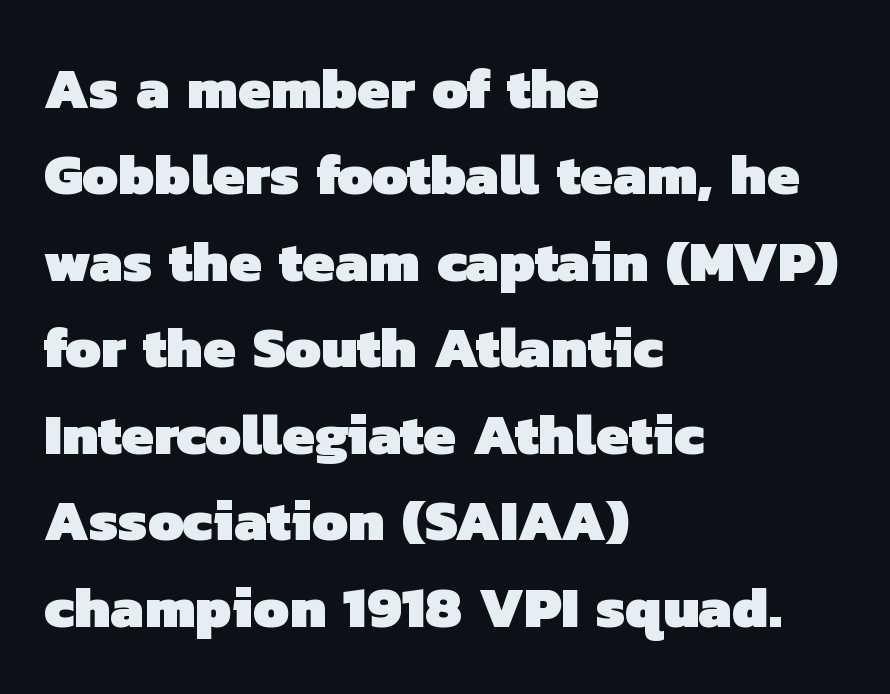
The image shows 58 px heavy sans-serif type; set left-aligned, normal line spacing (1.49x), normal letter spacing, not underlined; low stroke contrast and a medium x-height.
